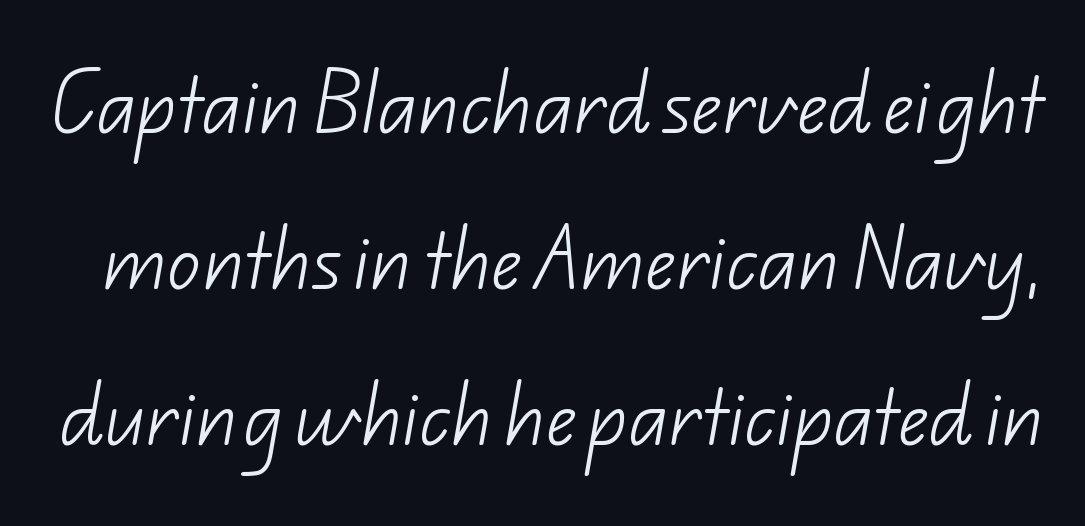
{"serif": "no", "bold": "no", "weight": "light", "width": "normal", "stroke_contrast": "low", "x_height": "small", "monospaced": "no", "underline": "no", "line_spacing": "loose", "line_spacing_ratio": 2.33, "letter_spacing": "normal", "letter_spacing_em": 0.0, "glyph_px": 67}
